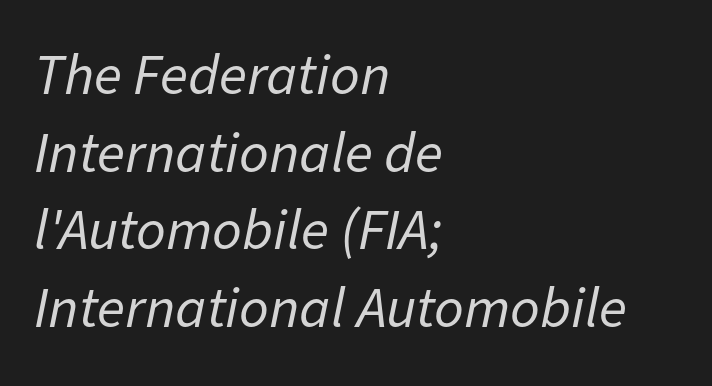
Proportional: the letters do not fall into vertical columns. Stems and bowls with no extra thickness — not bold. The tracking reads as untouched default to a designer's eye. Leading matches the norm, producing a regular column. The typesetter chose a ragged-right arrangement here.
